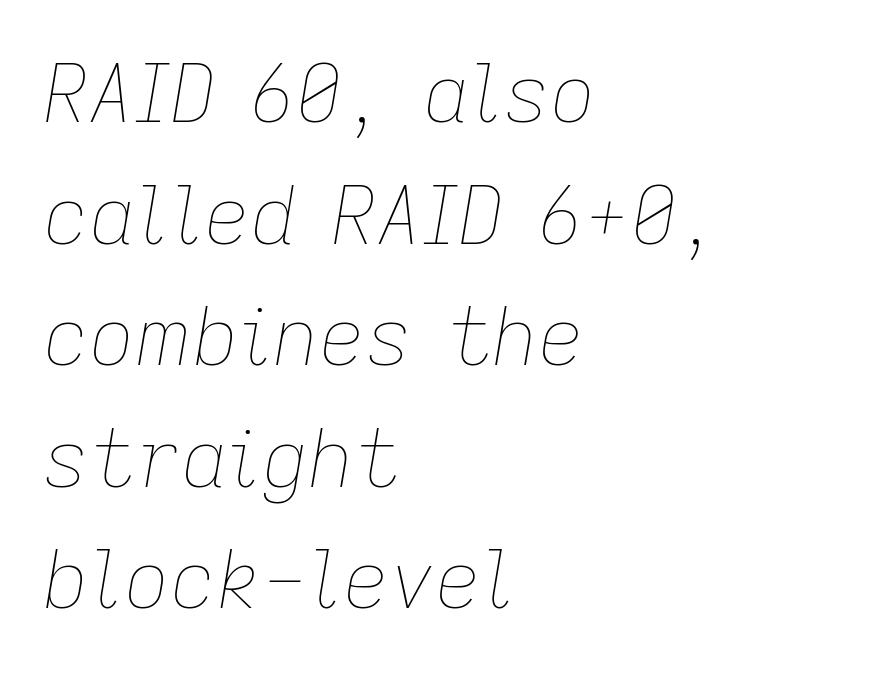
The image shows 80 px thin type, italic (leaning right); set left-aligned, normal line spacing (1.52x), normal letter spacing, not underlined; low stroke contrast and a medium x-height.
